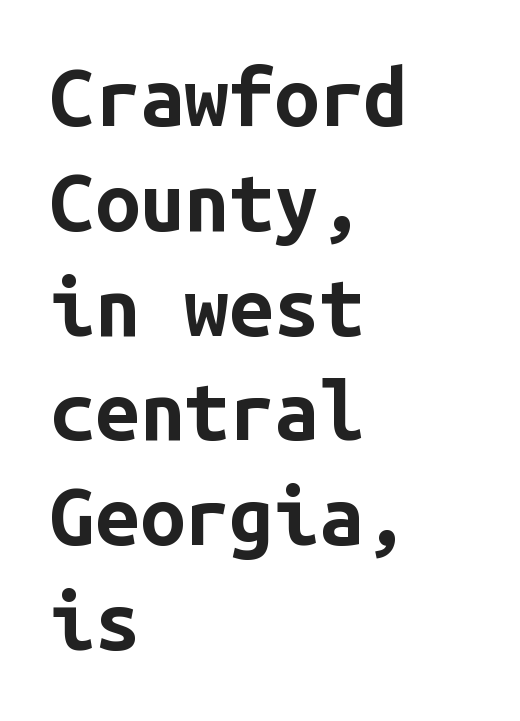
{"serif": "no", "italic": "no", "bold": "yes", "weight": "bold", "width": "normal", "stroke_contrast": "low", "x_height": "medium", "monospaced": "yes", "underline": "no", "align": "left", "line_spacing": "normal", "line_spacing_ratio": 1.31, "letter_spacing": "normal", "letter_spacing_em": 0.0, "glyph_px": 80}
